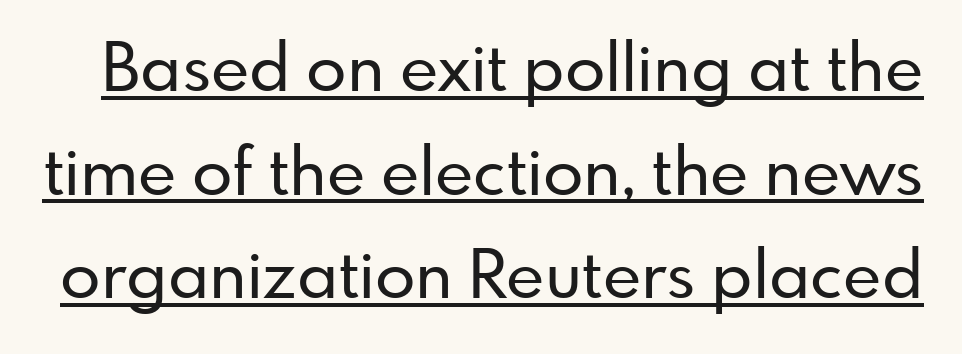
The image shows 66 px sans-serif type, upright; set normal line spacing (1.57x), normal letter spacing, underlined; low stroke contrast and a small x-height.
